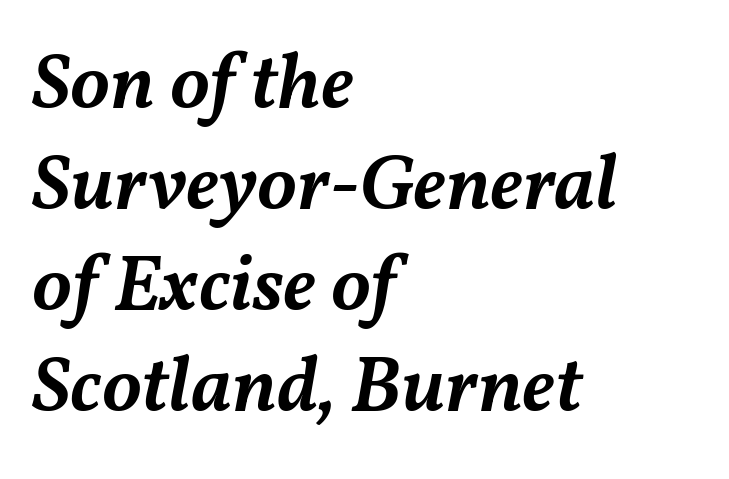
Q: Is the text bold? A: Semi-bold.
Q: Is the text italic (slanted)? A: Yes, it leans right by about 11 degrees.
Q: Is the text underlined? A: No.
Q: How is the paragraph aligned? A: Left-aligned.
Q: Is the spacing between letters normal or unusually wide? A: Normal.
Q: Is the spacing between lines tight, normal or loose? A: Normal.
Q: Width (condensed, normal, or wide)? A: Normal.
Q: Stroke contrast? A: Medium.
Q: x-height? A: Medium.
Q: Monospaced? A: No.
